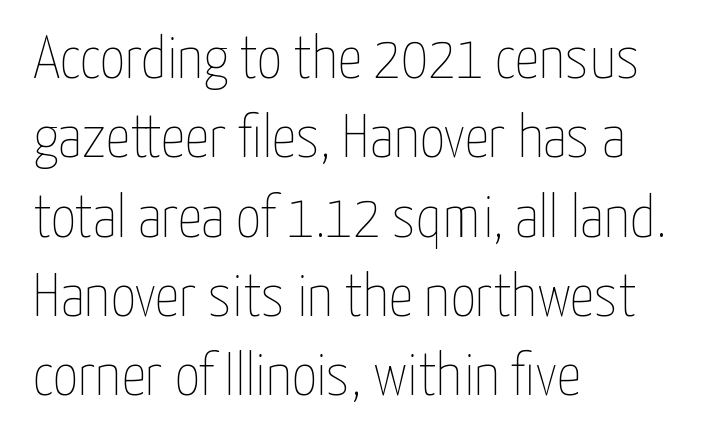
A light-to-regular cut is what we see here. Has an underline been added? It has not. The face used here is rendered with its standard letterfit. The face used here is proportionally spaced, like ordinary book or web type. You can tell it's not italic because the verticals are truly vertical.
